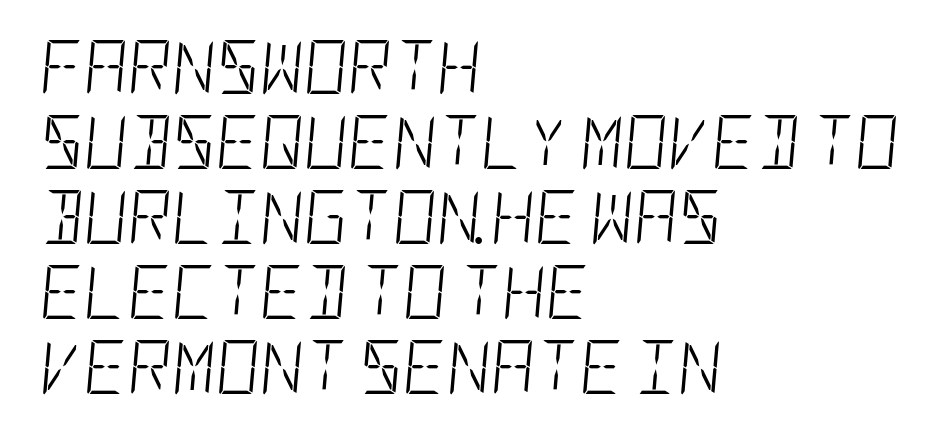
Heaviness? Minimal to ordinary, like unemphasized prose. The letters sit at their default tracking, neither squeezed nor spread. Where is the straight margin? On the left. This sample keeps an unexceptional amount of space between lines. Style check: oblique. The passage shown is not underscored anywhere.
